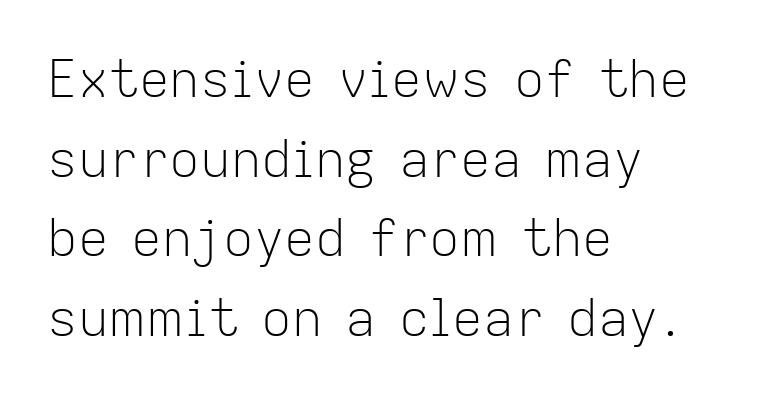
{"serif": "no", "italic": "no", "bold": "no", "weight": "light", "width": "normal", "stroke_contrast": "low", "x_height": "medium", "monospaced": "no", "underline": "no", "align": "left", "line_spacing": "normal", "line_spacing_ratio": 1.56, "letter_spacing": "normal", "letter_spacing_em": 0.0, "glyph_px": 51}
